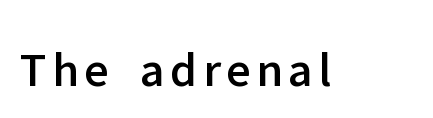
{"serif": "no", "italic": "no", "width": "normal", "stroke_contrast": "low", "x_height": "medium", "monospaced": "no", "underline": "no", "glyph_px": 50}
